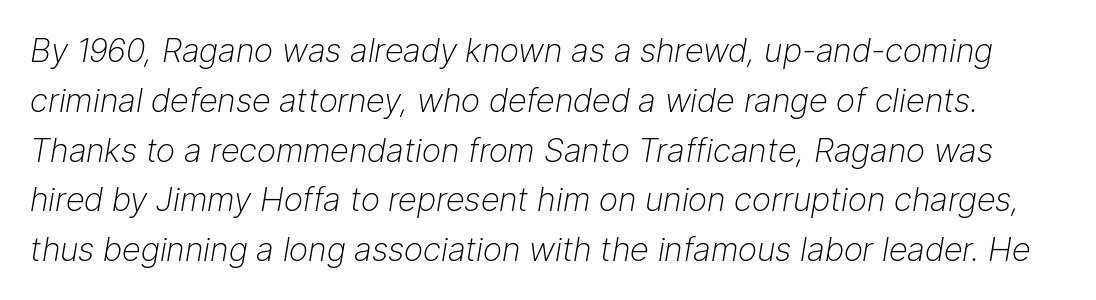
Q: Is the text bold? A: No.
Q: Is the text italic (slanted)? A: Yes, it leans right by about 9 degrees.
Q: Is the text underlined? A: No.
Q: Is the spacing between letters normal or unusually wide? A: Normal.
Q: Is the spacing between lines tight, normal or loose? A: Normal.
Q: Width (condensed, normal, or wide)? A: Normal.
Q: Stroke contrast? A: Low.
Q: x-height? A: Medium.
Q: Monospaced? A: No.
